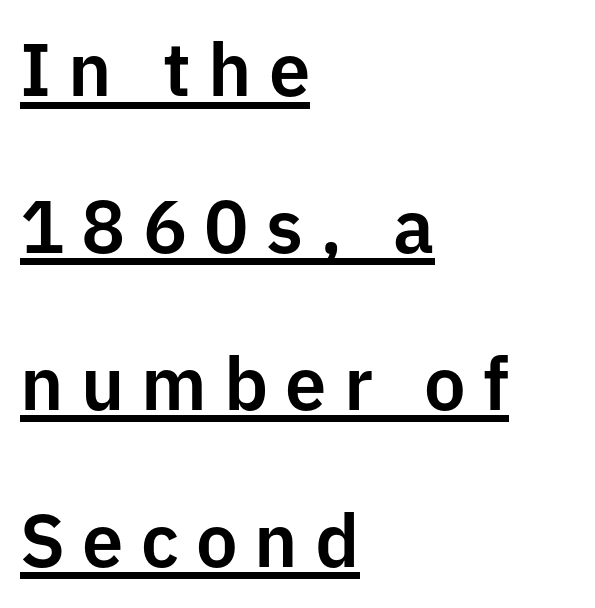
Q: Is the text italic (slanted)? A: No, it is upright.
Q: Is the typeface a serif or a sans-serif typeface? A: Sans-serif.
Q: Is the text underlined? A: Yes.
Q: How is the paragraph aligned? A: Left-aligned.
Q: Is the spacing between letters normal or unusually wide? A: Unusually wide.
Q: Is the spacing between lines tight, normal or loose? A: Loose.
Q: Width (condensed, normal, or wide)? A: Normal.
Q: Stroke contrast? A: Low.
Q: x-height? A: Medium.
Q: Monospaced? A: No.
